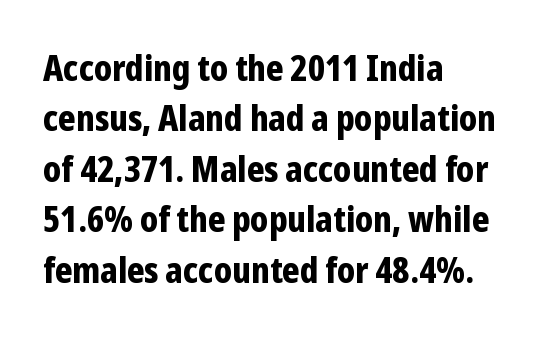
{"serif": "no", "italic": "no", "bold": "yes", "weight": "bold", "width": "condensed", "stroke_contrast": "low", "x_height": "medium", "monospaced": "no", "underline": "no", "align": "left", "line_spacing": "normal", "line_spacing_ratio": 1.44, "letter_spacing": "normal", "letter_spacing_em": 0.0, "glyph_px": 35}
